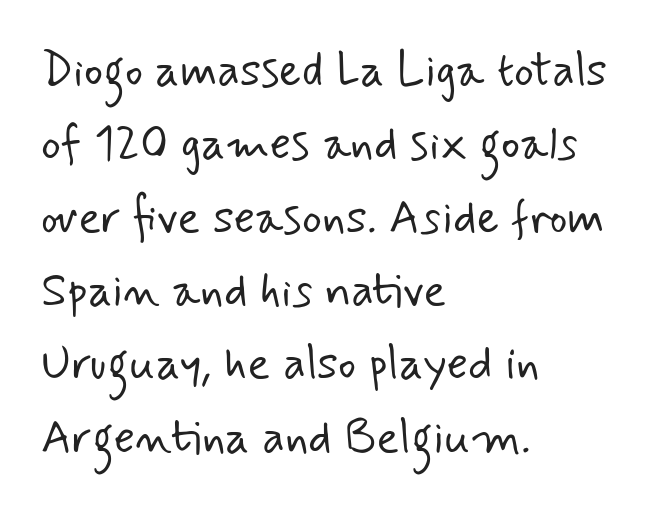
Q: Is the text bold? A: No.
Q: Is the typeface a serif or a sans-serif typeface? A: Sans-serif.
Q: Is the text underlined? A: No.
Q: How is the paragraph aligned? A: Left-aligned.
Q: Is the spacing between letters normal or unusually wide? A: Normal.
Q: Is the spacing between lines tight, normal or loose? A: Normal.
Q: Width (condensed, normal, or wide)? A: Normal.
Q: Stroke contrast? A: Low.
Q: x-height? A: Small.
Q: Monospaced? A: No.
